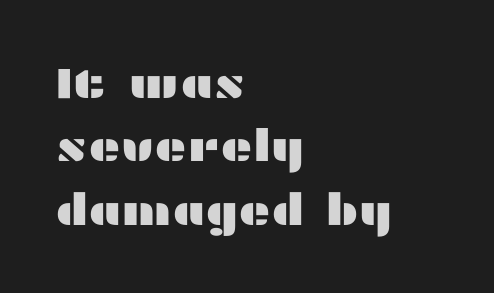
Vertical spacing — default. Descender tails drop into unmarked territory. The face used here is rendered with its standard letterfit. In terms of posture, this sample is upright.
